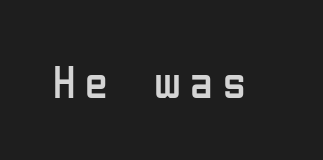
The image shows 46 px regular-weight, condensed sans-serif type, upright; set unusually wide letter spacing (+0.21 em), not underlined; low stroke contrast and a medium x-height.
